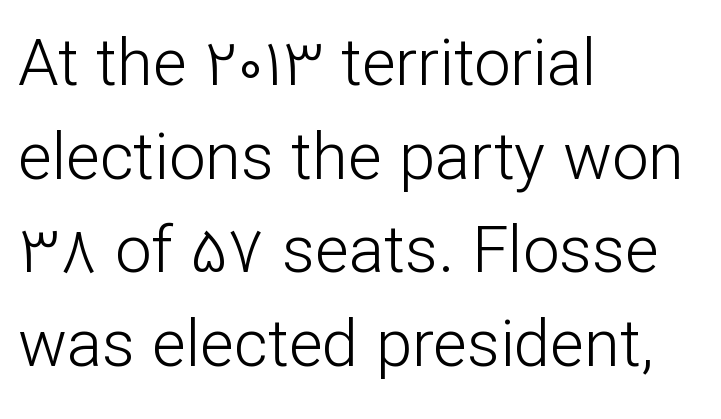
Q: Is the text bold? A: No.
Q: Is the text italic (slanted)? A: No, it is upright.
Q: Is the typeface a serif or a sans-serif typeface? A: Sans-serif.
Q: Is the text underlined? A: No.
Q: How is the paragraph aligned? A: Left-aligned.
Q: Is the spacing between letters normal or unusually wide? A: Normal.
Q: Is the spacing between lines tight, normal or loose? A: Normal.
Q: Width (condensed, normal, or wide)? A: Normal.
Q: Stroke contrast? A: Low.
Q: x-height? A: Medium.
Q: Monospaced? A: No.
